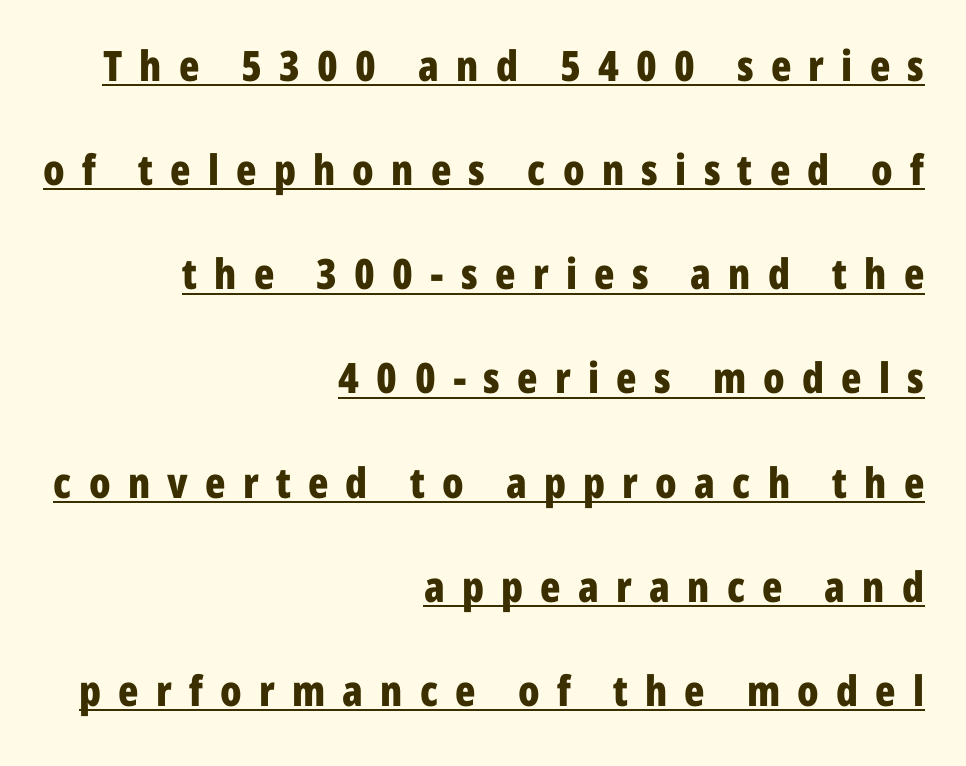
Each letter's strokes conclude bluntly, with no projecting serifs. Does the lettering tilt? It doesn't — this is upright. Whoever set this chose breathing room over compactness in the vertical rhythm. Pretty heavy lettering here — definitely bold. Looks like regular typesetting: each glyph gets only the width it needs.
